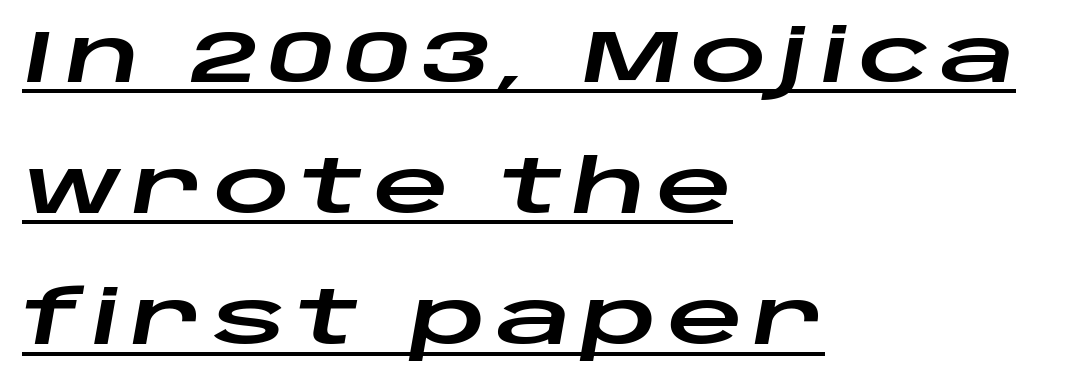
The typesetter has applied underlining to the passage shown. The ragged edge is on the right, which tells us the setting is flush left. Note the varied advance widths — an 'i' is clearly narrower than an 'm'. Posture: slanted.
